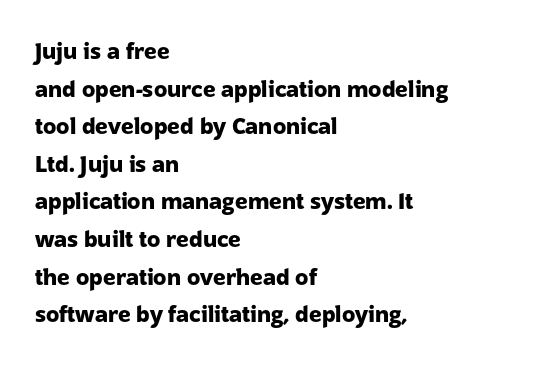
The gaps between neighbouring characters are ordinary and unremarkable. Leftover space on each line is placed entirely after the last word. In terms of posture, this sample is upright. The font is running at its bold setting. Only glyphs here, with clear space below each row.
